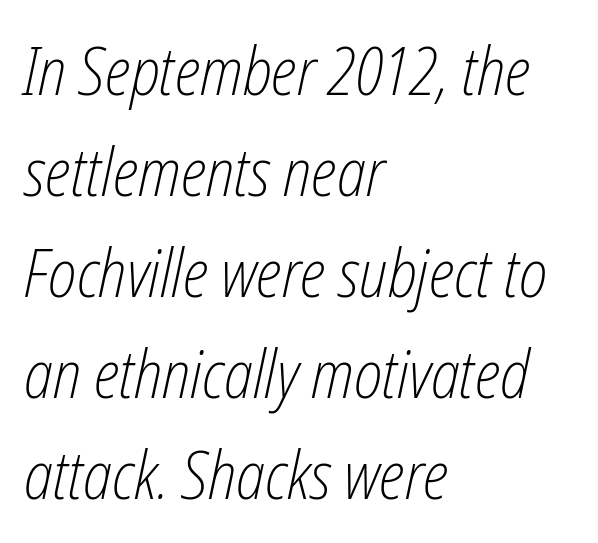
Q: Is the text bold? A: No.
Q: Is the text italic (slanted)? A: Yes, it leans right by about 12 degrees.
Q: Is the text underlined? A: No.
Q: How is the paragraph aligned? A: Left-aligned.
Q: Is the spacing between letters normal or unusually wide? A: Normal.
Q: Is the spacing between lines tight, normal or loose? A: Normal.
Q: Width (condensed, normal, or wide)? A: Condensed.
Q: Stroke contrast? A: Low.
Q: x-height? A: Medium.
Q: Monospaced? A: No.
